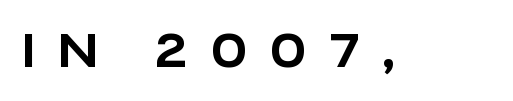
Q: Is the text bold? A: No.
Q: Is the text italic (slanted)? A: No, it is upright.
Q: Is the typeface a serif or a sans-serif typeface? A: Sans-serif.
Q: Is the text underlined? A: No.
Q: Is the spacing between letters normal or unusually wide? A: Unusually wide.
Q: Width (condensed, normal, or wide)? A: Normal.
Q: x-height? A: Large.
Q: Monospaced? A: No.
